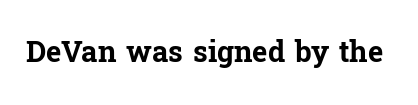
The image shows 29 px bold serif type, upright; set normal letter spacing, not underlined; low stroke contrast and a medium x-height.
